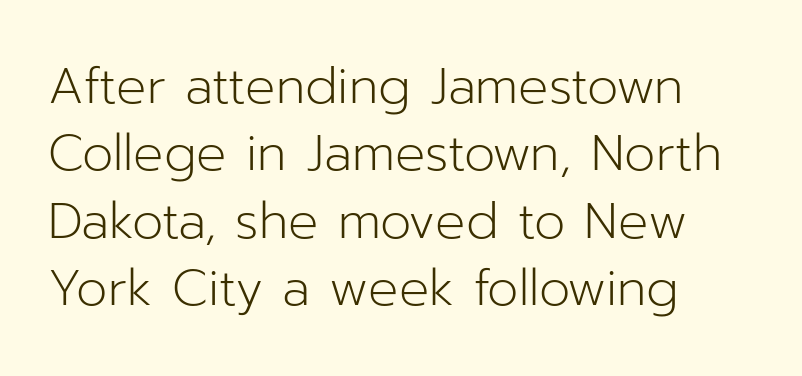
Summary of weight: not heavy and not bold. Grotesque or geometric, the face here clearly has no serifs. Rendered with straight, roman letterforms. The typesetter chose a ragged-right arrangement here. Inter-character spacing is left at the font's built-in metrics. This sample has the flowing, uneven cadence of proportional lettering.
